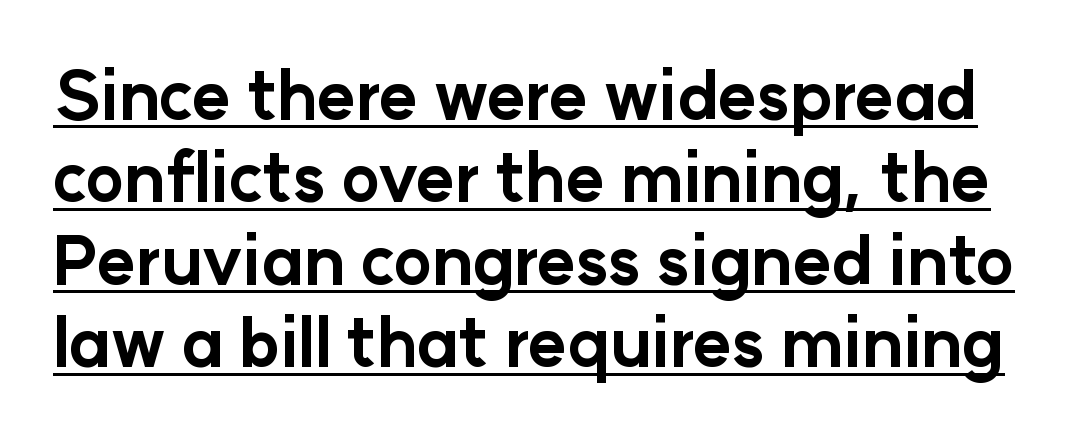
{"serif": "no", "italic": "no", "bold": "yes", "weight": "bold", "width": "normal", "stroke_contrast": "low", "x_height": "medium", "monospaced": "no", "underline": "yes", "line_spacing": "normal", "line_spacing_ratio": 1.25, "letter_spacing": "normal", "letter_spacing_em": 0.0, "glyph_px": 66}
